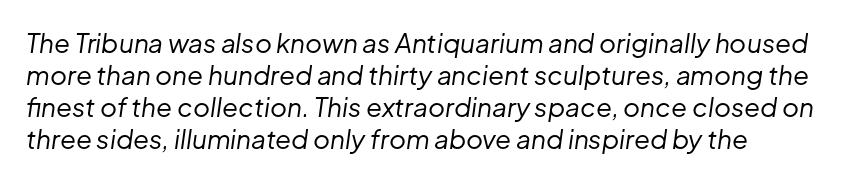
{"italic": "yes", "lean": "right", "slant_degrees": 8, "bold": "no", "underline": "no", "align": "left", "line_spacing_ratio": 1.23, "letter_spacing": "normal", "letter_spacing_em": 0.0, "glyph_px": 26}
